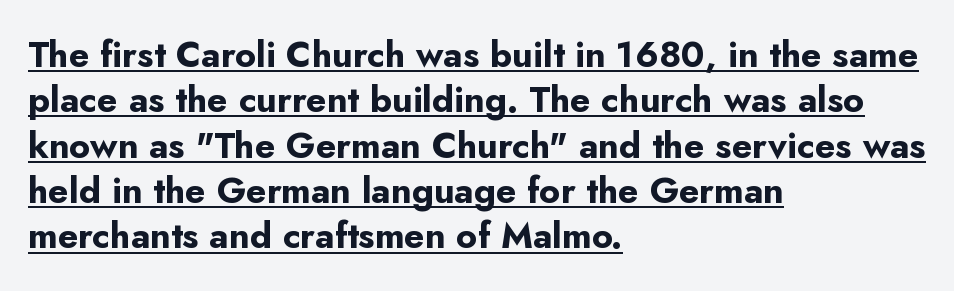
Q: Is the text bold? A: Yes.
Q: Is the text italic (slanted)? A: No, it is upright.
Q: Is the typeface a serif or a sans-serif typeface? A: Sans-serif.
Q: Is the text underlined? A: Yes.
Q: How is the paragraph aligned? A: Left-aligned.
Q: Is the spacing between letters normal or unusually wide? A: Normal.
Q: Is the spacing between lines tight, normal or loose? A: Normal.
Q: Width (condensed, normal, or wide)? A: Normal.
Q: Stroke contrast? A: Low.
Q: x-height? A: Small.
Q: Monospaced? A: No.
